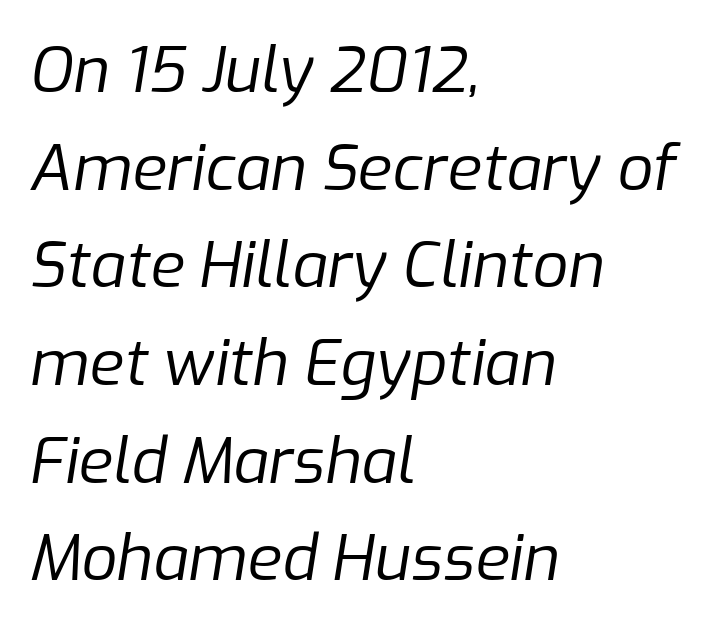
Q: Is the text bold? A: No.
Q: Is the text italic (slanted)? A: Yes, it leans right by about 9 degrees.
Q: Is the text underlined? A: No.
Q: How is the paragraph aligned? A: Left-aligned.
Q: Is the spacing between letters normal or unusually wide? A: Normal.
Q: Is the spacing between lines tight, normal or loose? A: Normal.
Q: Width (condensed, normal, or wide)? A: Normal.
Q: Stroke contrast? A: Low.
Q: x-height? A: Medium.
Q: Monospaced? A: No.
